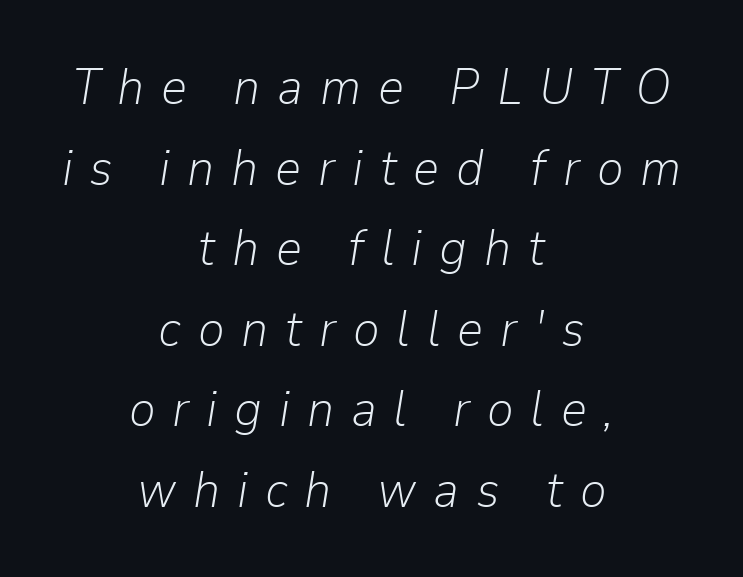
{"italic": "yes", "lean": "right", "slant_degrees": 9, "bold": "no", "weight": "light", "width": "normal", "stroke_contrast": "low", "x_height": "medium", "monospaced": "no", "underline": "no", "align": "center", "line_spacing": "normal", "line_spacing_ratio": 1.58, "letter_spacing": "wide", "letter_spacing_em": 0.33, "glyph_px": 51}
